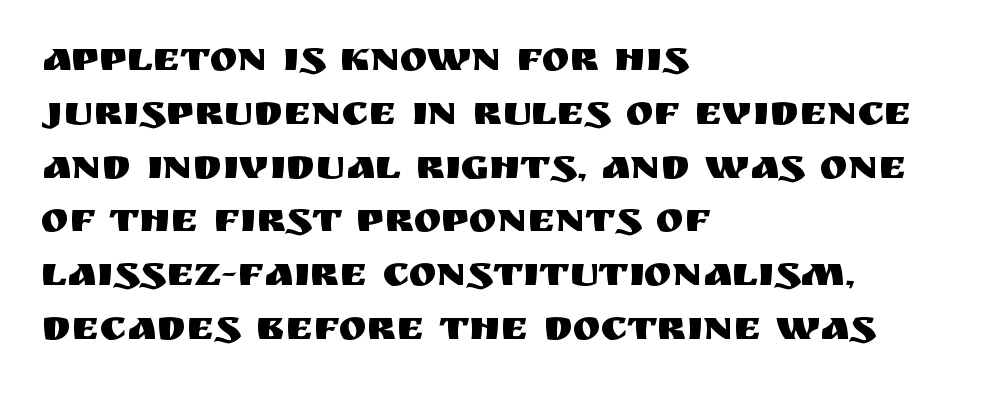
Q: Is the text italic (slanted)? A: No, it is upright.
Q: Is the typeface a serif or a sans-serif typeface? A: Sans-serif.
Q: Is the text underlined? A: No.
Q: How is the paragraph aligned? A: Left-aligned.
Q: Is the spacing between letters normal or unusually wide? A: Normal.
Q: Is the spacing between lines tight, normal or loose? A: Normal.
Q: Width (condensed, normal, or wide)? A: Normal.
Q: Stroke contrast? A: Medium.
Q: x-height? A: Large.
Q: Monospaced? A: No.
